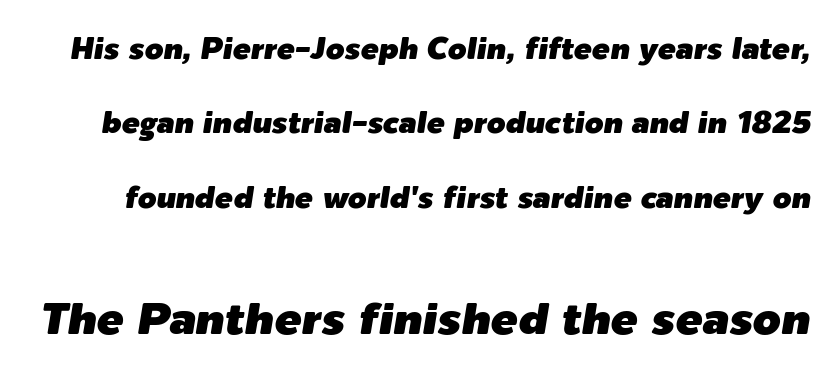
Q: Is the text italic (slanted)? A: Yes, it leans right by about 9 degrees.
Q: Is the text underlined? A: No.
Q: Is the spacing between letters normal or unusually wide? A: Normal.
Q: Is the spacing between lines tight, normal or loose? A: Loose.
Q: Which block of text is set in a larger size, the first (top) or the second (bottom)? A: The second (bottom) one.
Q: Width (condensed, normal, or wide)? A: Normal.
Q: Stroke contrast? A: Low.
Q: x-height? A: Medium.
Q: Monospaced? A: No.
